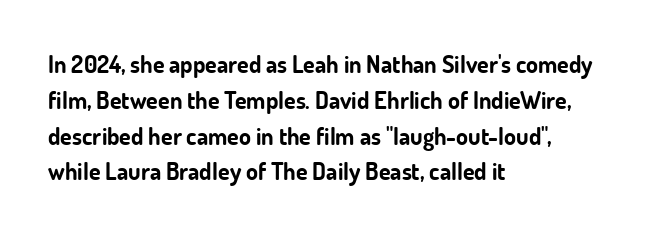
Italic: no, the glyphs are upright roman. Reading down the column, the eye jumps a familiar distance to each next line. Each row of text sits above clean, open space. Chunky letters — that's bold for sure.
